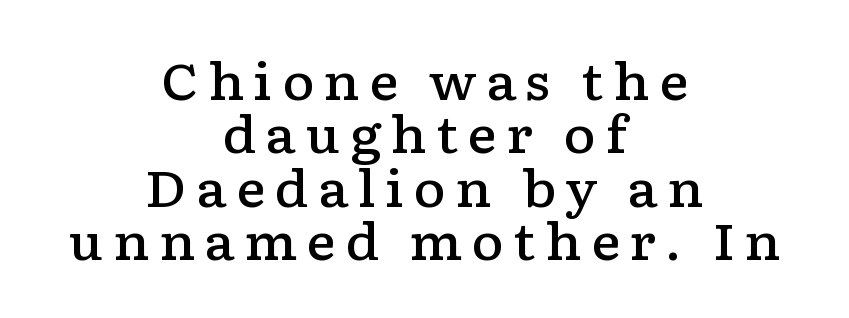
{"serif": "yes", "italic": "no", "bold": "semi", "weight": "semibold", "width": "wide", "stroke_contrast": "low", "x_height": "medium", "monospaced": "no", "underline": "no", "align": "center", "line_spacing": "tight", "line_spacing_ratio": 1.07, "glyph_px": 50}
